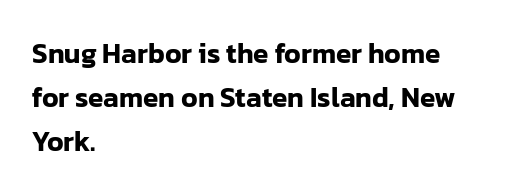
{"serif": "no", "italic": "no", "width": "normal", "stroke_contrast": "low", "x_height": "medium", "monospaced": "no", "underline": "no", "align": "left", "line_spacing": "normal", "line_spacing_ratio": 1.57, "letter_spacing": "normal", "letter_spacing_em": 0.0, "glyph_px": 28}
